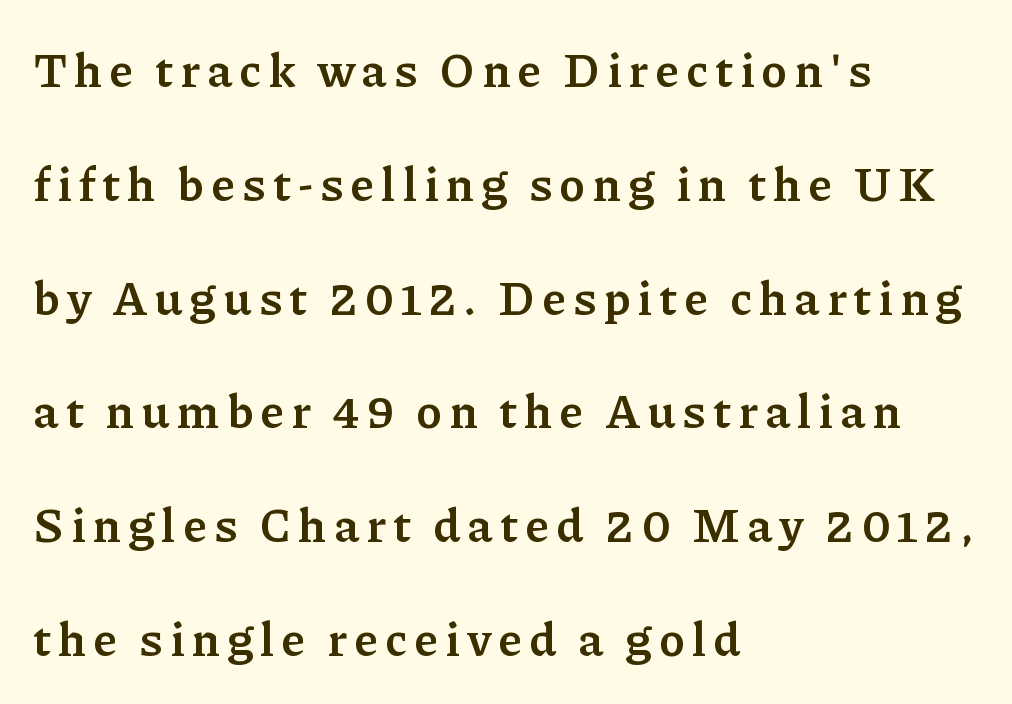
These lines stack with their left ends in a neat column. Vertical strokes here are truly vertical. Proportional: the letters do not fall into vertical columns. Lines of text with bare space underneath.
